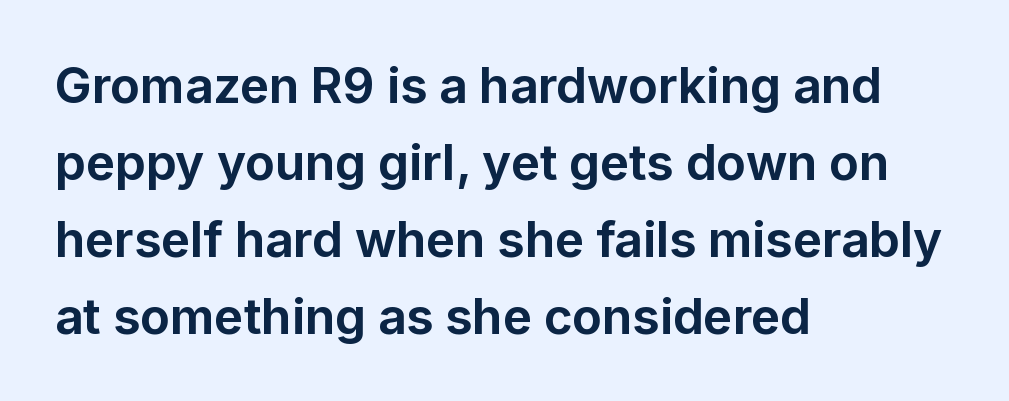
The image shows 49 px bold sans-serif type, upright; set left-aligned, normal line spacing (1.57x), normal letter spacing, not underlined; low stroke contrast and a medium x-height.
